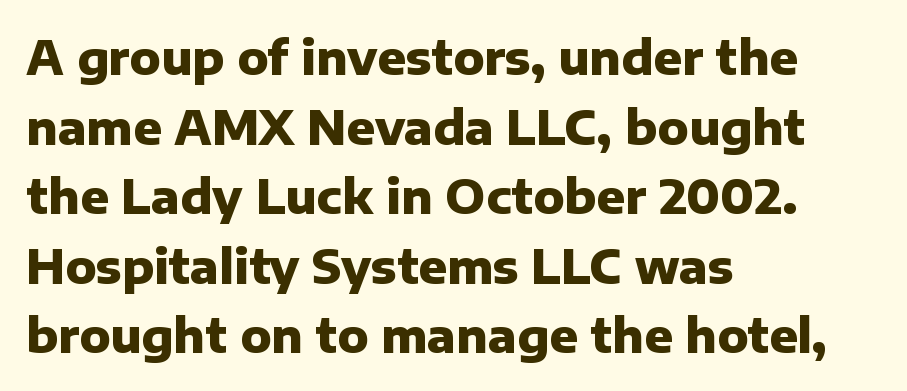
Q: Is the text bold? A: Yes.
Q: Is the text italic (slanted)? A: No, it is upright.
Q: Is the typeface a serif or a sans-serif typeface? A: Sans-serif.
Q: Is the text underlined? A: No.
Q: How is the paragraph aligned? A: Left-aligned.
Q: Is the spacing between letters normal or unusually wide? A: Normal.
Q: Is the spacing between lines tight, normal or loose? A: Normal.
Q: Width (condensed, normal, or wide)? A: Normal.
Q: Stroke contrast? A: Low.
Q: x-height? A: Medium.
Q: Monospaced? A: No.
